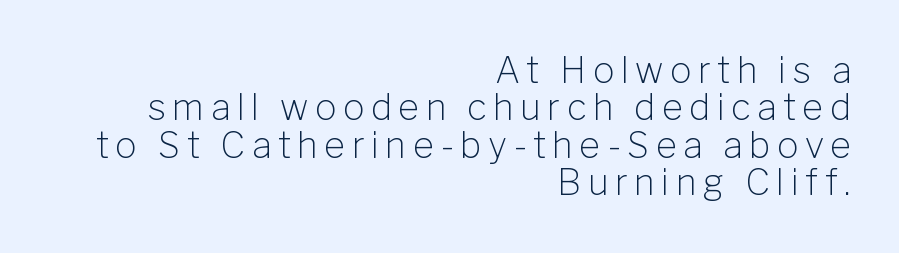
The image shows 36 px light sans-serif type, upright; set right-aligned, tight line spacing (1.04x), not underlined; low stroke contrast and a medium x-height.
